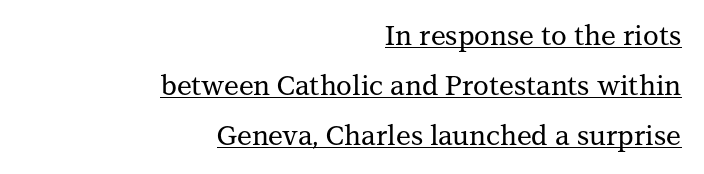
{"italic": "no", "underline": "yes", "align": "right", "line_spacing_ratio": 1.85, "letter_spacing": "normal", "letter_spacing_em": 0.0, "glyph_px": 27}
